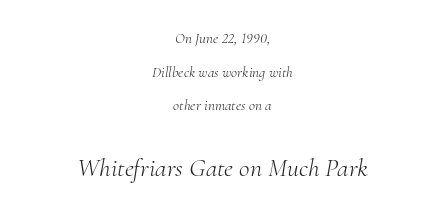
A typesetter would call this leading open, well beyond the default. The letters are slanted; this is an italic face. This is not heavy type; no bold has been used. This layout puts the modest block above and the oversized block below.
